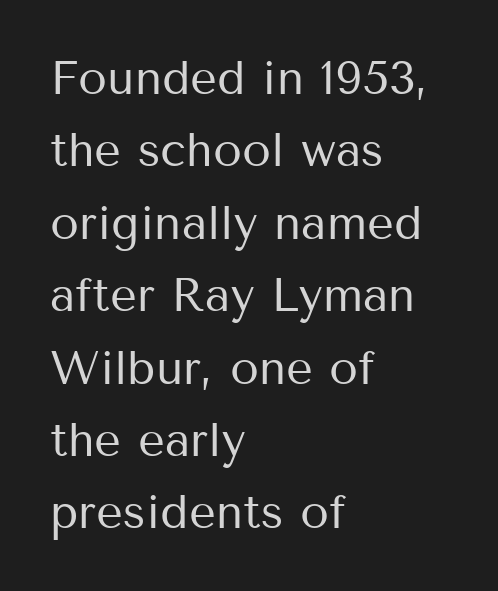
Q: Is the text bold? A: No.
Q: Is the text italic (slanted)? A: No, it is upright.
Q: Is the typeface a serif or a sans-serif typeface? A: Sans-serif.
Q: Is the text underlined? A: No.
Q: How is the paragraph aligned? A: Left-aligned.
Q: Is the spacing between letters normal or unusually wide? A: Normal.
Q: Is the spacing between lines tight, normal or loose? A: Normal.
Q: Width (condensed, normal, or wide)? A: Normal.
Q: Stroke contrast? A: Medium.
Q: x-height? A: Medium.
Q: Monospaced? A: No.
